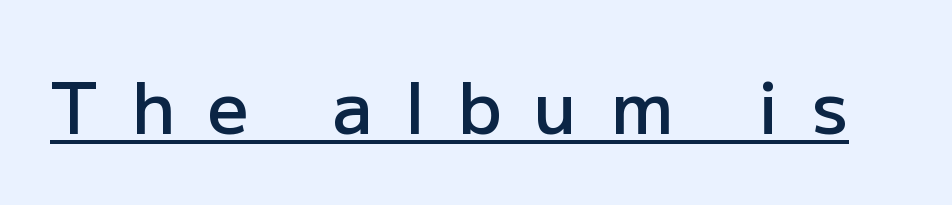
Does the type have serifs? No, each stem ends abruptly. This rendering features underlined lettering. The face used here is proportionally spaced, like ordinary book or web type. Spacing between characters has been opened up far beyond the box default. Characters remain perfectly vertical along every line.
